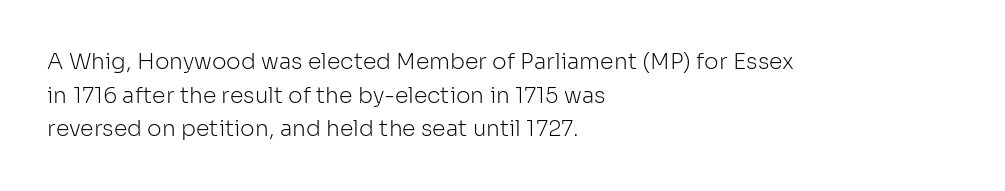
{"italic": "no", "bold": "no", "underline": "no", "align": "left", "line_spacing": "normal", "line_spacing_ratio": 1.53, "letter_spacing": "normal", "letter_spacing_em": 0.0, "glyph_px": 22}
